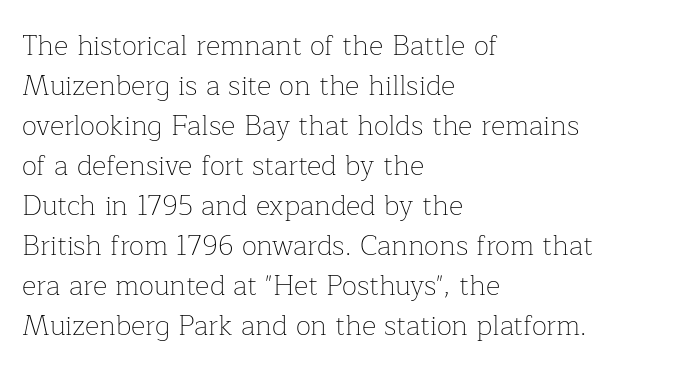
The image shows 28 px thin serif type, upright; set left-aligned, normal line spacing (1.43x), normal letter spacing, not underlined; low stroke contrast and a medium x-height.
